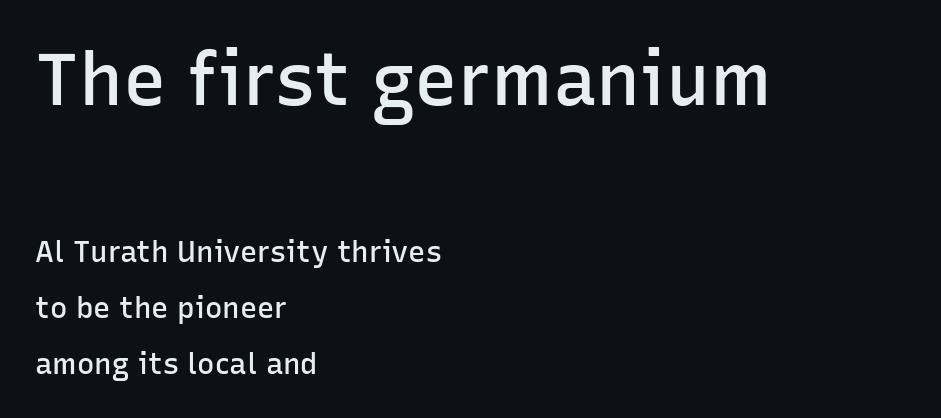
{"serif": "no", "italic": "no", "bold": "semi", "weight": "semibold", "width": "normal", "stroke_contrast": "low", "x_height": "medium", "monospaced": "no", "underline": "no", "align": "left", "line_spacing": "loose", "line_spacing_ratio": 1.93, "letter_spacing": "normal", "letter_spacing_em": 0.0, "larger_block": "first", "size_ratio": 2.52, "glyph_px": 73}
